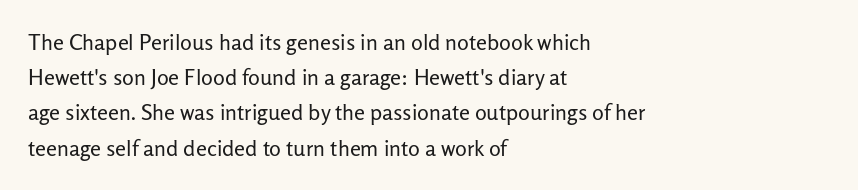
{"italic": "no", "bold": "no", "underline": "no", "align": "left", "line_spacing": "normal", "line_spacing_ratio": 1.6, "letter_spacing": "normal", "letter_spacing_em": 0.0, "glyph_px": 22}
